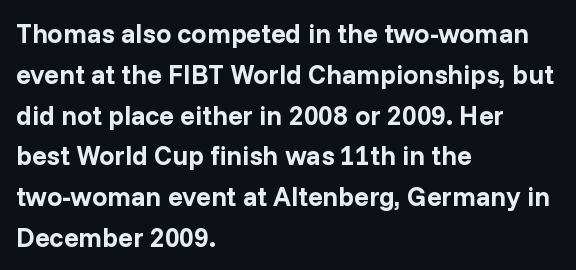
The image shows 27 px bold type, upright; set left-aligned, normal line spacing (1.51x), normal letter spacing, not underlined.
